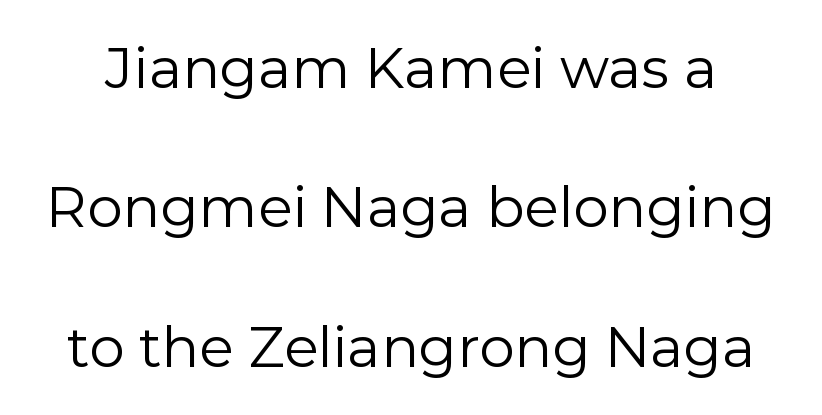
The image shows 56 px regular-weight sans-serif type, upright; set loose line spacing (2.49x), normal letter spacing, not underlined; low stroke contrast and a medium x-height.
